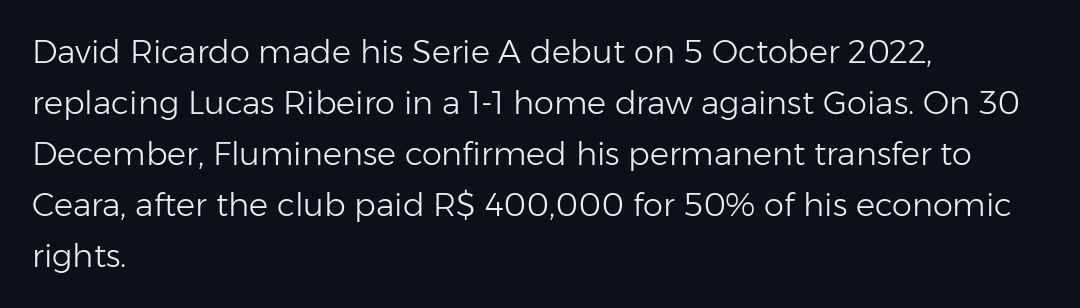
Letter spacing: default. The passage shown stacks its lines at a standard gap. Regarding serifs, this sample does without them. Caption: multi-line text, flush left, ragged right. The passage shown is typed in a proportional face where columns would drift.
